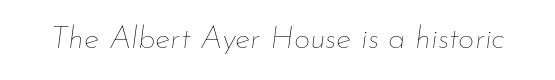
The font sits on the lighter half of the weight spectrum, regular included. Is the type slanted? Yes — the strokes lean at a clear angle. These lines keep a tight, regular rhythm from letter to letter. The space directly below the letters is spotless.
